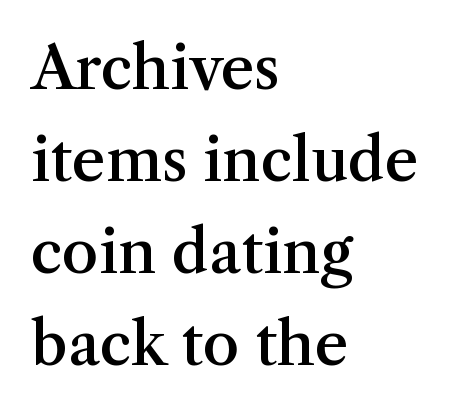
{"serif": "yes", "italic": "no", "bold": "semi", "weight": "semibold", "width": "normal", "stroke_contrast": "medium", "x_height": "medium", "monospaced": "no", "underline": "no", "align": "left", "line_spacing": "normal", "line_spacing_ratio": 1.56, "letter_spacing": "normal", "letter_spacing_em": 0.0, "glyph_px": 59}
